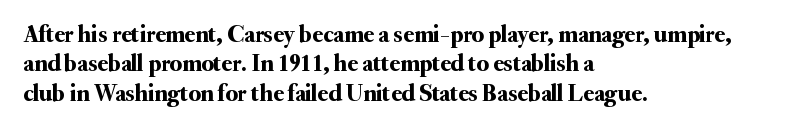
The image shows 24 px text type, upright; set left-aligned, line spacing 1.22x, normal letter spacing, not underlined.
